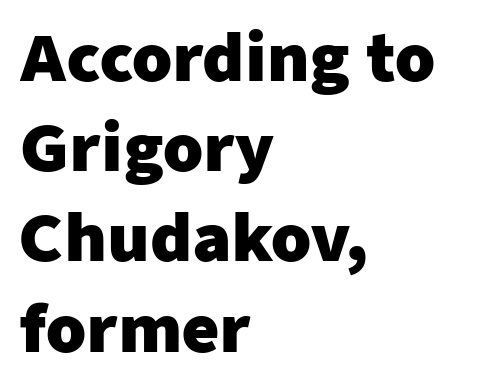
The image shows 64 px heavy sans-serif type, upright; set left-aligned, normal line spacing (1.41x), normal letter spacing, not underlined; low stroke contrast and a medium x-height.
